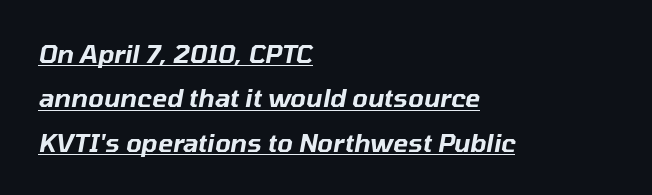
Q: Is the text italic (slanted)? A: Yes, it leans right by about 10 degrees.
Q: Is the text underlined? A: Yes.
Q: How is the paragraph aligned? A: Left-aligned.
Q: Is the spacing between letters normal or unusually wide? A: Normal.
